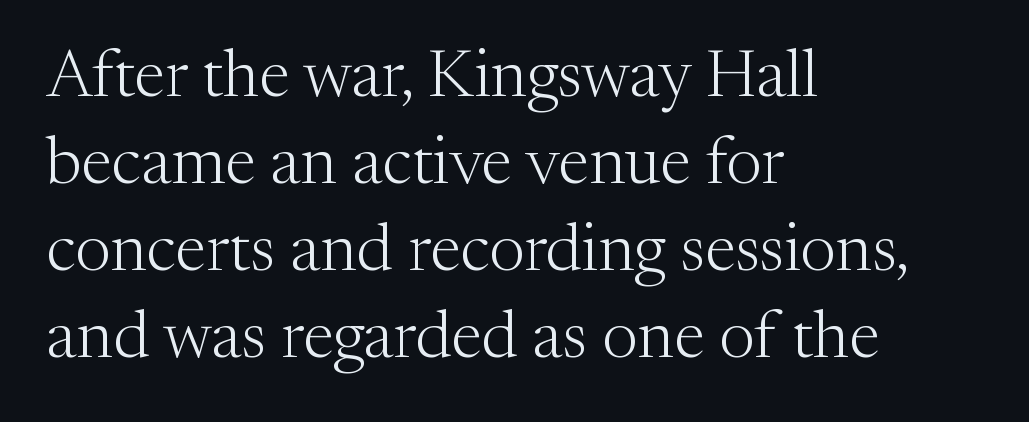
Q: Is the text bold? A: No.
Q: Is the text italic (slanted)? A: No, it is upright.
Q: Is the typeface a serif or a sans-serif typeface? A: Serif.
Q: Is the text underlined? A: No.
Q: How is the paragraph aligned? A: Left-aligned.
Q: Is the spacing between letters normal or unusually wide? A: Normal.
Q: Is the spacing between lines tight, normal or loose? A: Normal.
Q: Width (condensed, normal, or wide)? A: Normal.
Q: Stroke contrast? A: Medium.
Q: x-height? A: Medium.
Q: Monospaced? A: No.
